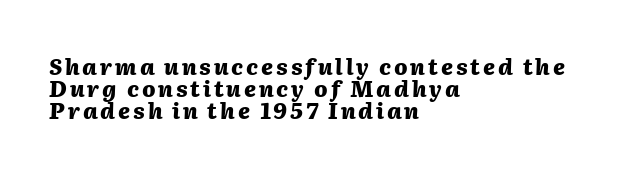
The text block is weighted toward the left margin, trailing off unevenly rightward. Notice how the stems are inclined rather than vertical — that's the hallmark of italics. The rendering uses a bold face; every stroke is thick and dark. The glyphs are unaccompanied by any horizontal stroke below them.
